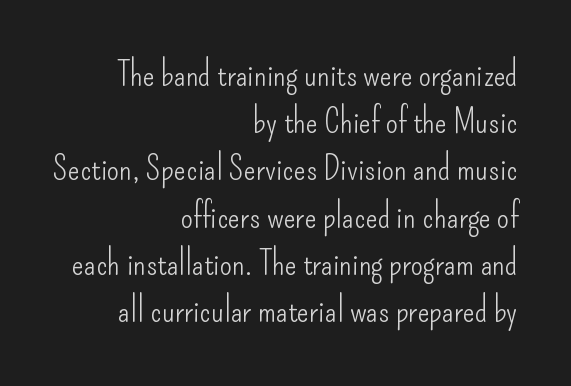
The image shows 35 px light, condensed sans-serif type, upright; set right-aligned, normal line spacing (1.35x), normal letter spacing, not underlined; low stroke contrast and a small x-height.
